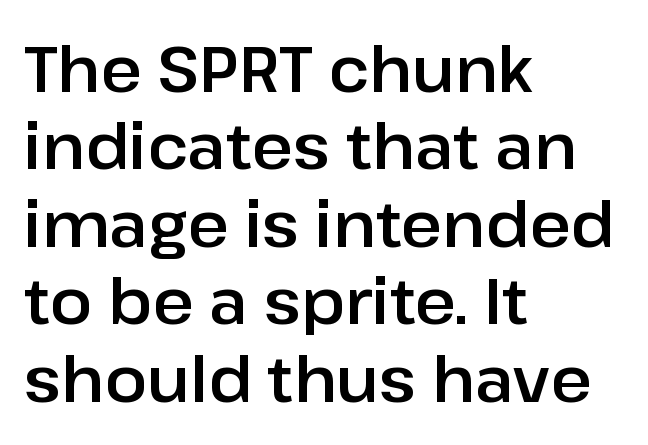
Q: Is the text italic (slanted)? A: No, it is upright.
Q: Is the typeface a serif or a sans-serif typeface? A: Sans-serif.
Q: Is the text underlined? A: No.
Q: How is the paragraph aligned? A: Left-aligned.
Q: Is the spacing between letters normal or unusually wide? A: Normal.
Q: Width (condensed, normal, or wide)? A: Normal.
Q: Stroke contrast? A: Low.
Q: x-height? A: Medium.
Q: Monospaced? A: No.
